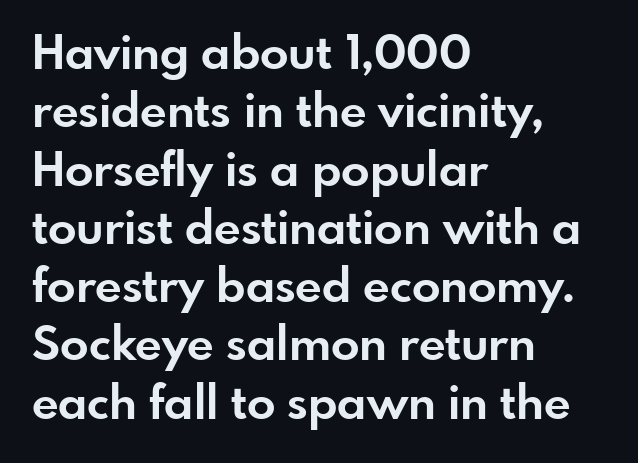
Honestly, the letter spacing is just normal — you wouldn't notice it. Regarding serifs, this sample does without them. This is roman type, the default non-slanted kind. The paragraph has a hard left edge and a soft right edge. Nobody drew a line under any word here.
